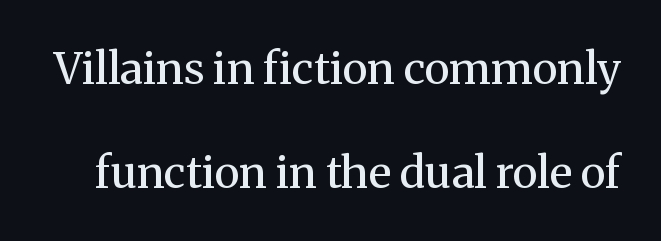
The image shows 44 px regular-weight serif type, upright; set loose line spacing (2.36x), normal letter spacing, not underlined; medium stroke contrast and a medium x-height.
